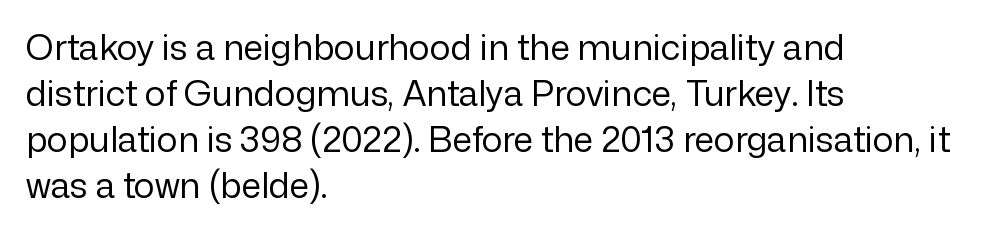
{"serif": "no", "italic": "no", "bold": "no", "weight": "regular", "width": "normal", "stroke_contrast": "low", "x_height": "medium", "monospaced": "no", "underline": "no", "align": "left", "line_spacing": "normal", "line_spacing_ratio": 1.31, "letter_spacing": "normal", "letter_spacing_em": 0.0, "glyph_px": 35}
